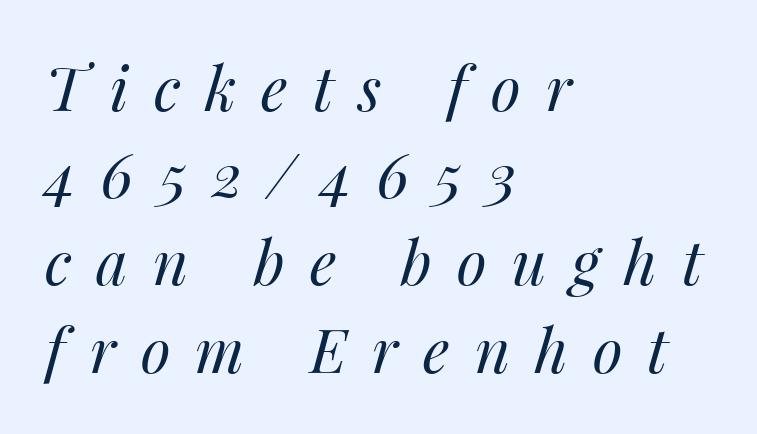
{"italic": "yes", "lean": "right", "slant_degrees": 14, "bold": "no", "weight": "regular", "width": "normal", "stroke_contrast": "medium", "x_height": "medium", "monospaced": "no", "underline": "no", "align": "left", "line_spacing": "normal", "line_spacing_ratio": 1.43, "letter_spacing": "wide", "letter_spacing_em": 0.41, "glyph_px": 61}
